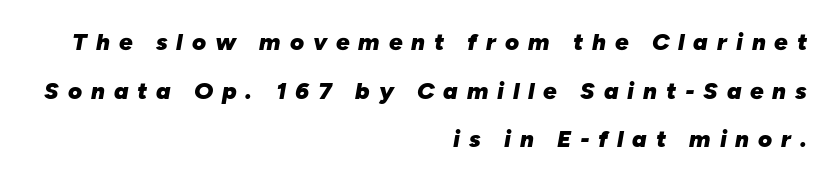
Q: Is the text bold? A: Yes.
Q: Is the text italic (slanted)? A: Yes, it leans right by about 10 degrees.
Q: Is the text underlined? A: No.
Q: How is the paragraph aligned? A: Right-aligned.
Q: Is the spacing between letters normal or unusually wide? A: Unusually wide.
Q: Is the spacing between lines tight, normal or loose? A: Loose.
